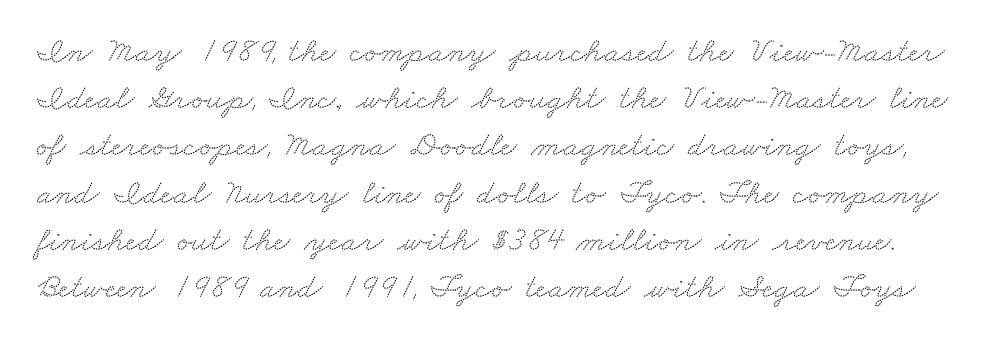
Q: Is the typeface a serif or a sans-serif typeface? A: Serif.
Q: Is the text underlined? A: No.
Q: Is the spacing between letters normal or unusually wide? A: Normal.
Q: Is the spacing between lines tight, normal or loose? A: Normal.
Q: Width (condensed, normal, or wide)? A: Wide.
Q: Stroke contrast? A: Medium.
Q: x-height? A: Small.
Q: Monospaced? A: No.
